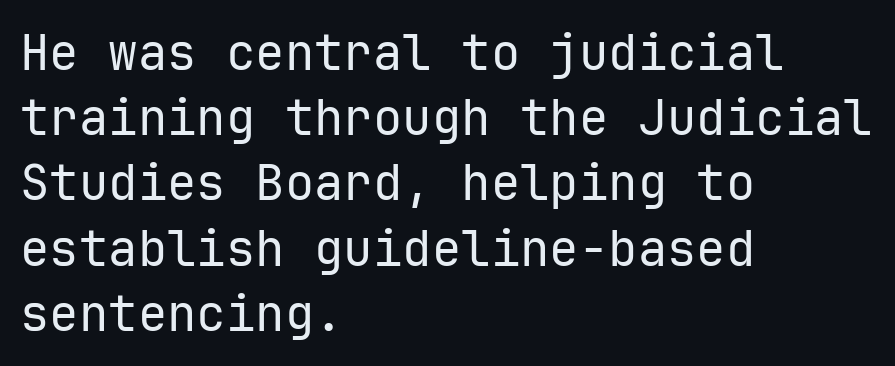
Q: Is the text bold? A: No.
Q: Is the text italic (slanted)? A: No, it is upright.
Q: Is the typeface a serif or a sans-serif typeface? A: Sans-serif.
Q: Is the text underlined? A: No.
Q: How is the paragraph aligned? A: Left-aligned.
Q: Is the spacing between letters normal or unusually wide? A: Normal.
Q: Is the spacing between lines tight, normal or loose? A: Normal.
Q: Width (condensed, normal, or wide)? A: Normal.
Q: Stroke contrast? A: Low.
Q: x-height? A: Medium.
Q: Monospaced? A: Yes.
